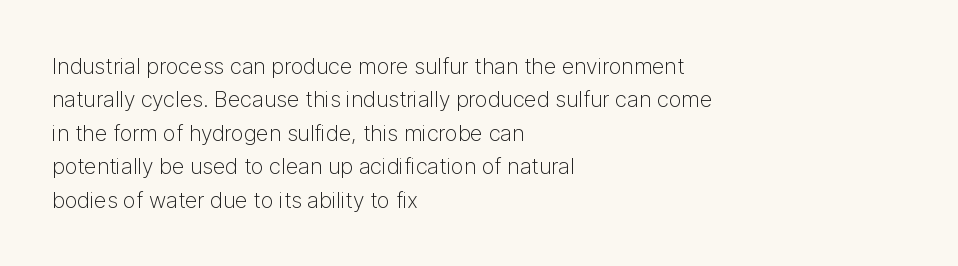
{"italic": "no", "bold": "no", "underline": "no", "align": "left", "line_spacing": "normal", "line_spacing_ratio": 1.52, "letter_spacing": "normal", "letter_spacing_em": 0.0, "glyph_px": 22}
